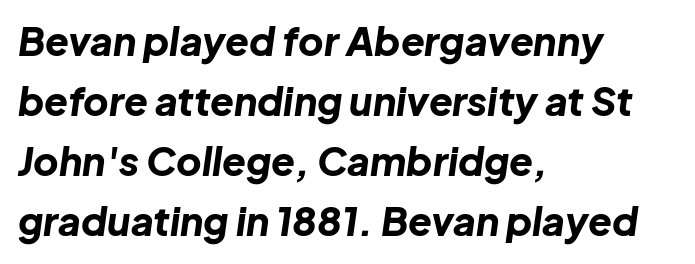
Decoration check: the copy has no underline. Summary of weight: heavy, a full bold. These lines are rendered in a variable-pitch font. Each line starts at the same left margin while the right side varies. The glyphs look as if they've been sheared to an angle.
